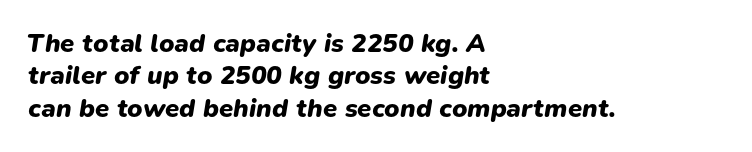
{"italic": "yes", "lean": "right", "slant_degrees": 9, "bold": "yes", "underline": "no", "align": "left", "line_spacing": "normal", "line_spacing_ratio": 1.25, "letter_spacing": "normal", "letter_spacing_em": 0.0, "glyph_px": 26}
